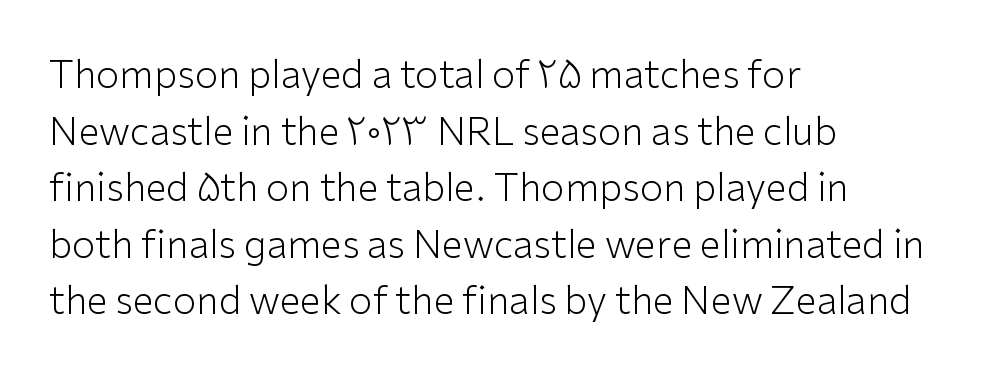
The compositor pushed each line to the left boundary. Check the space under the baseline: it is left empty. Students, observe: this is what conventionally led text looks like. Think of a printed novel: that variable character pitch is what you see here. Tall strokes in this sample are plumb rather than angled. Tracking here is standard; glyphs follow each other at the usual distance.
